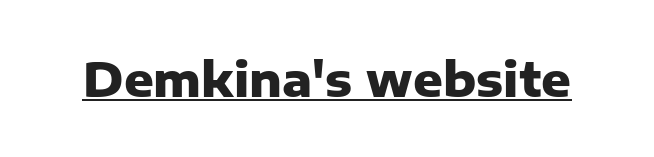
Q: Is the text bold? A: Yes.
Q: Is the text italic (slanted)? A: No, it is upright.
Q: Is the typeface a serif or a sans-serif typeface? A: Sans-serif.
Q: Is the text underlined? A: Yes.
Q: Is the spacing between letters normal or unusually wide? A: Normal.
Q: Width (condensed, normal, or wide)? A: Normal.
Q: Stroke contrast? A: Low.
Q: x-height? A: Medium.
Q: Monospaced? A: No.
